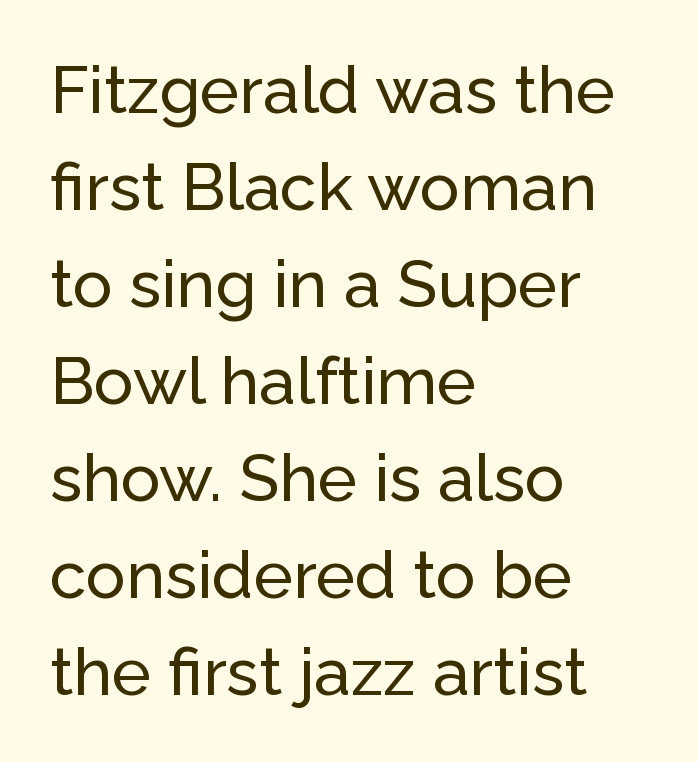
{"serif": "no", "italic": "no", "width": "normal", "stroke_contrast": "low", "x_height": "medium", "monospaced": "no", "underline": "no", "align": "left", "line_spacing": "normal", "line_spacing_ratio": 1.47, "letter_spacing": "normal", "letter_spacing_em": 0.0, "glyph_px": 66}
